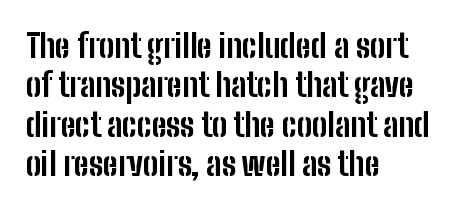
Q: Is the text bold? A: Yes.
Q: Is the text italic (slanted)? A: No, it is upright.
Q: Is the typeface a serif or a sans-serif typeface? A: Sans-serif.
Q: Is the text underlined? A: No.
Q: How is the paragraph aligned? A: Left-aligned.
Q: Is the spacing between letters normal or unusually wide? A: Normal.
Q: Width (condensed, normal, or wide)? A: Condensed.
Q: Stroke contrast? A: Low.
Q: x-height? A: Medium.
Q: Monospaced? A: No.
